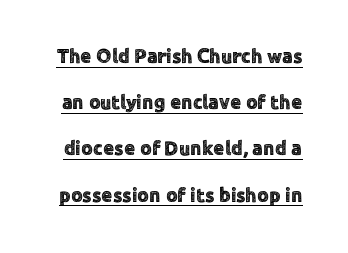
A roman cut, with each character standing at attention. Decoration check: the copy is underlined. Vertical spacing — loose. The face used here is rendered with its standard letterfit.
